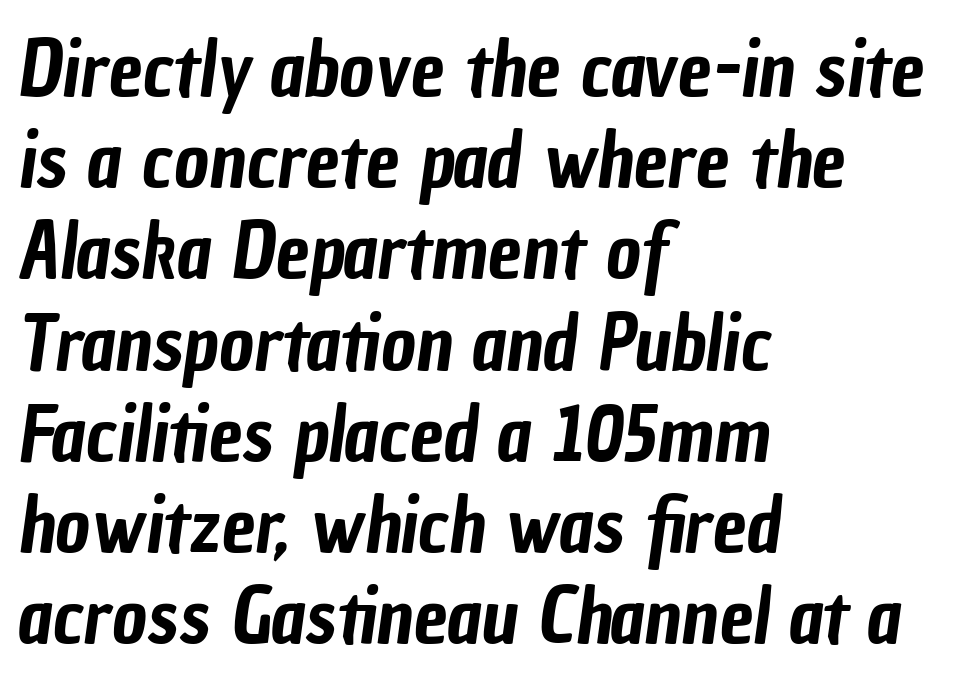
{"serif": "no", "width": "condensed", "stroke_contrast": "low", "x_height": "medium", "monospaced": "no", "underline": "no", "align": "left", "line_spacing_ratio": 1.2, "letter_spacing": "normal", "letter_spacing_em": 0.0, "glyph_px": 76}
